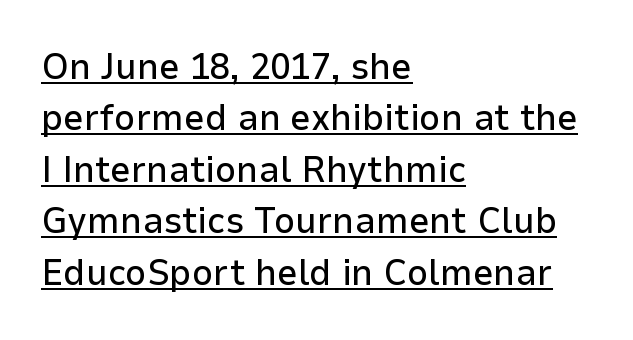
{"serif": "no", "italic": "no", "width": "normal", "stroke_contrast": "low", "x_height": "medium", "monospaced": "no", "underline": "yes", "align": "left", "line_spacing": "normal", "line_spacing_ratio": 1.39, "letter_spacing": "normal", "letter_spacing_em": 0.0, "glyph_px": 37}
